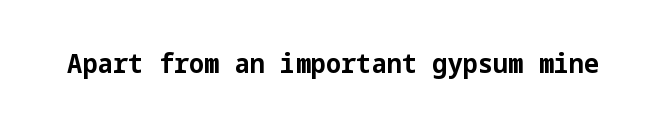
The image shows 27 px bold type, upright; set normal letter spacing, not underlined.
